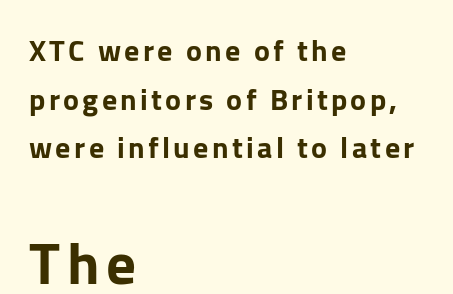
The image shows 59 px sans-serif type, upright; set left-aligned, normal line spacing (1.62x), not underlined; the second (bottom) block is 1.97x larger; low stroke contrast and a medium x-height.
